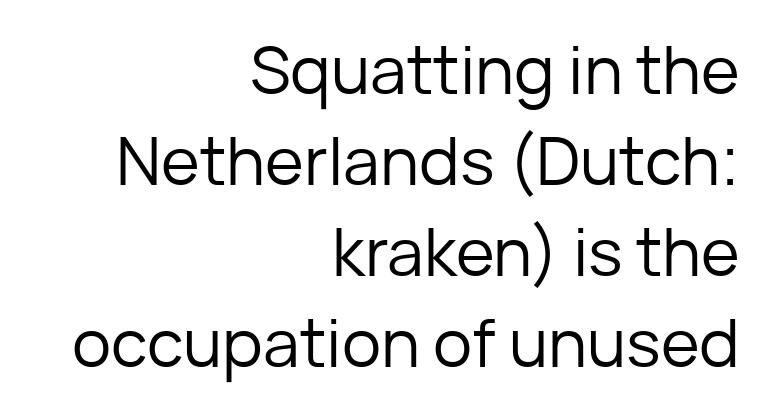
The strokes carry an ordinary text weight at most. Rule under the text: the space is simply empty. Line ends are locked; line starts wander. The axis of the letterforms is exactly vertical. Here the glyphs are tracked normally, forming tight word shapes.
